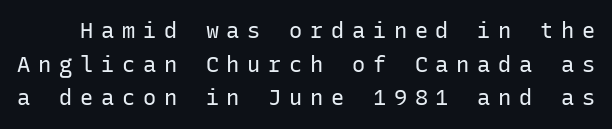
Notice how descenders clear the ascenders below comfortably — that's standard leading. Caption: face not bold, strokes unweighted. Rendered with straight, roman letterforms. Rule under the text: the space is simply empty.
